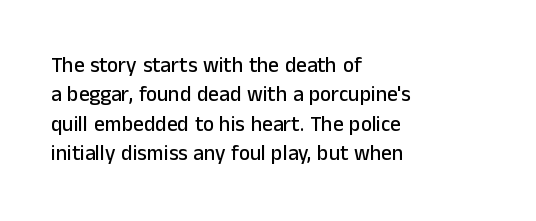
The image shows 21 px text type, upright; set left-aligned, normal line spacing (1.4x), normal letter spacing, not underlined.
